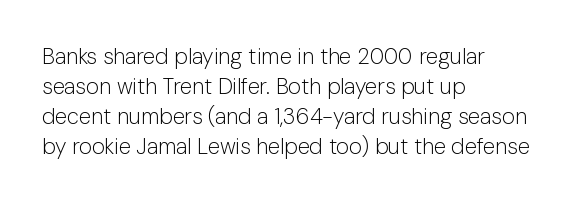
Q: Is the text bold? A: No.
Q: Is the text italic (slanted)? A: No, it is upright.
Q: Is the text underlined? A: No.
Q: How is the paragraph aligned? A: Left-aligned.
Q: Is the spacing between letters normal or unusually wide? A: Normal.
Q: Is the spacing between lines tight, normal or loose? A: Normal.
